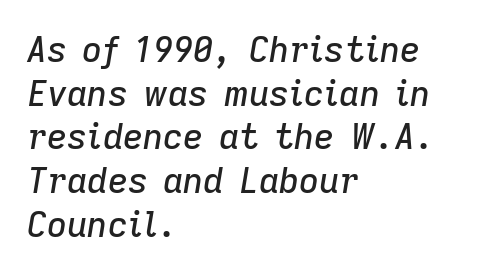
{"italic": "yes", "lean": "right", "slant_degrees": 9, "width": "normal", "stroke_contrast": "low", "x_height": "medium", "monospaced": "no", "underline": "no", "align": "left", "line_spacing": "normal", "line_spacing_ratio": 1.25, "letter_spacing": "normal", "letter_spacing_em": 0.0, "glyph_px": 35}
